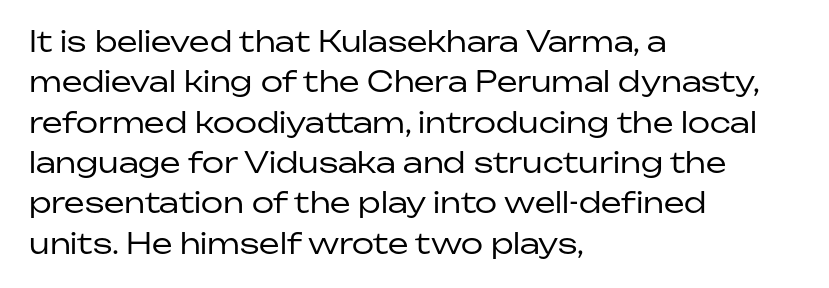
Q: Is the text bold? A: No.
Q: Is the text italic (slanted)? A: No, it is upright.
Q: Is the typeface a serif or a sans-serif typeface? A: Sans-serif.
Q: Is the text underlined? A: No.
Q: How is the paragraph aligned? A: Left-aligned.
Q: Is the spacing between letters normal or unusually wide? A: Normal.
Q: Is the spacing between lines tight, normal or loose? A: Normal.
Q: Width (condensed, normal, or wide)? A: Normal.
Q: Stroke contrast? A: Low.
Q: x-height? A: Medium.
Q: Monospaced? A: No.
